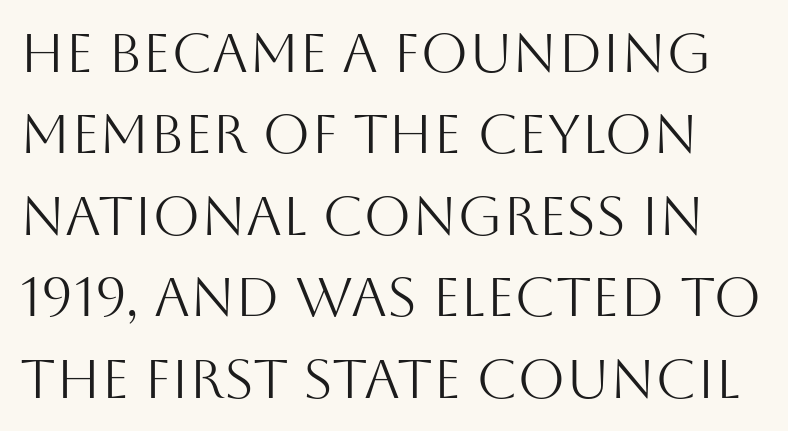
Q: Is the text bold? A: No.
Q: Is the text italic (slanted)? A: No, it is upright.
Q: Is the typeface a serif or a sans-serif typeface? A: Sans-serif.
Q: Is the text underlined? A: No.
Q: Is the spacing between letters normal or unusually wide? A: Normal.
Q: Is the spacing between lines tight, normal or loose? A: Normal.
Q: Width (condensed, normal, or wide)? A: Normal.
Q: Stroke contrast? A: Medium.
Q: x-height? A: Large.
Q: Monospaced? A: No.
